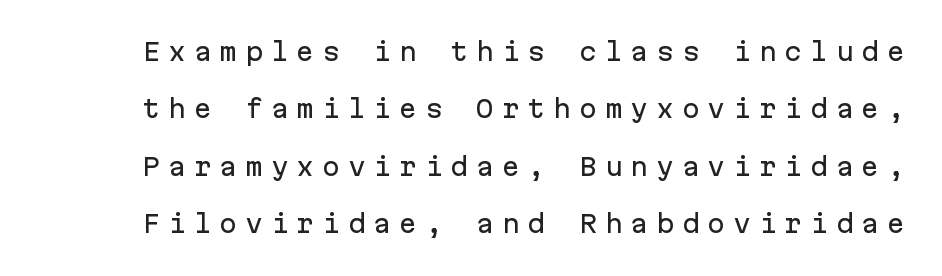
The image shows 24 px text type, upright; set loose line spacing (2.39x), unusually wide letter spacing (+0.32 em), not underlined.
